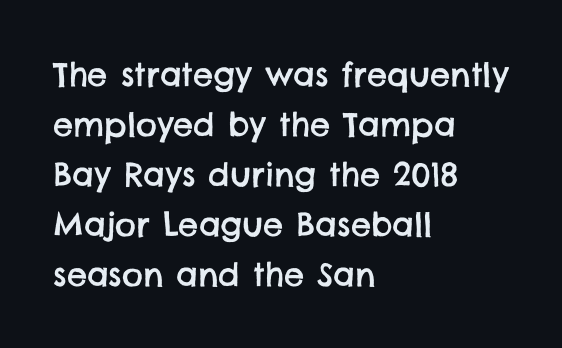
Look at the tracking — it's just the regular setting, nothing added. Anything drawn beneath the words? Only blank space. A typesetter would label this face a sans. Caption: multi-line text, flush left, ragged right. The face used here is proportionally spaced, like ordinary book or web type.
